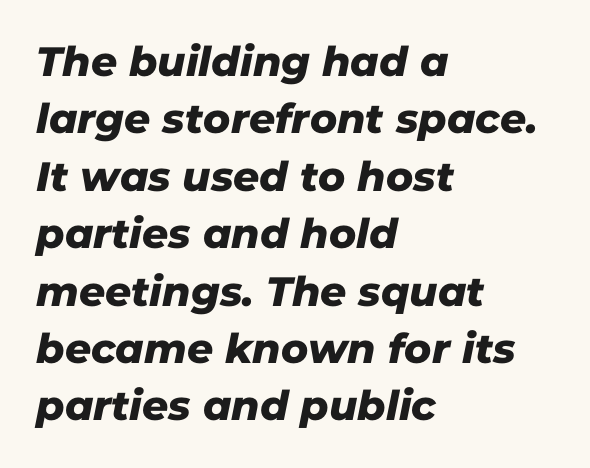
{"serif": "no", "width": "normal", "stroke_contrast": "low", "x_height": "medium", "monospaced": "no", "underline": "no", "align": "left", "line_spacing": "normal", "line_spacing_ratio": 1.4, "letter_spacing": "normal", "letter_spacing_em": 0.0, "glyph_px": 41}
